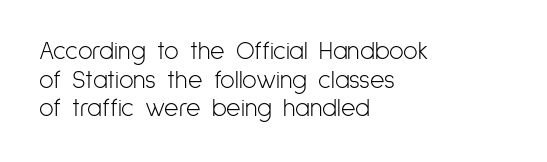
{"italic": "no", "bold": "no", "underline": "no", "align": "left", "line_spacing": "tight", "line_spacing_ratio": 1.15, "letter_spacing": "normal", "letter_spacing_em": 0.0, "glyph_px": 25}
